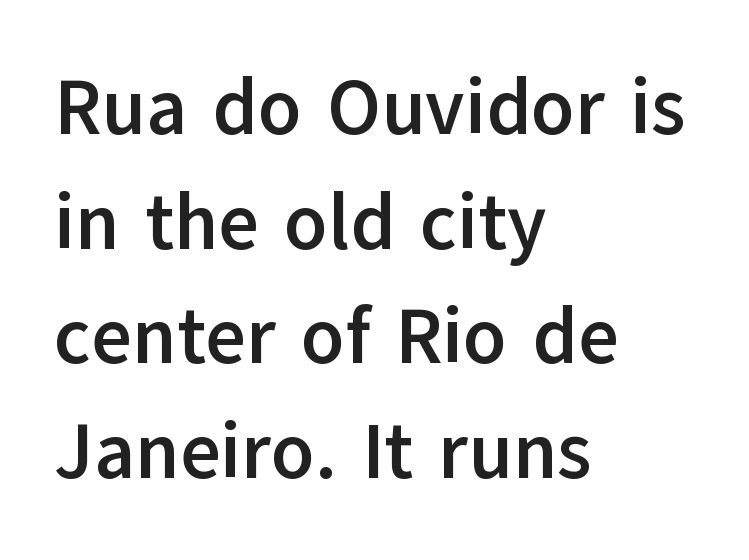
The specimen reads as upright at a glance. Has an underline been added? It has not. Each glyph is drawn with heavy, bold strokes. Nobody touched the tracking dial on this one. Line beginnings align vertically; line endings do not. Each letter keeps its own natural width here, so spacing adapts to shape.
